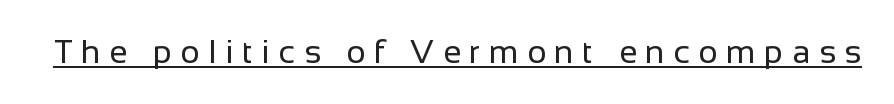
The image shows 33 px regular-weight sans-serif type, upright; set unusually wide letter spacing (+0.26 em), underlined; low stroke contrast and a medium x-height.
